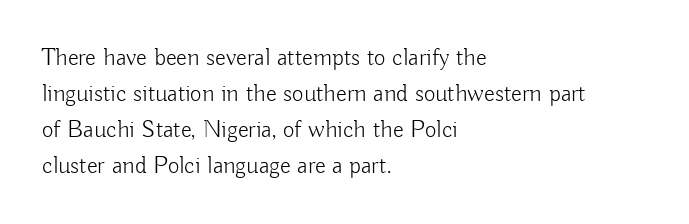
The image shows 25 px text type, upright; set left-aligned, normal line spacing (1.44x), normal letter spacing, not underlined.
